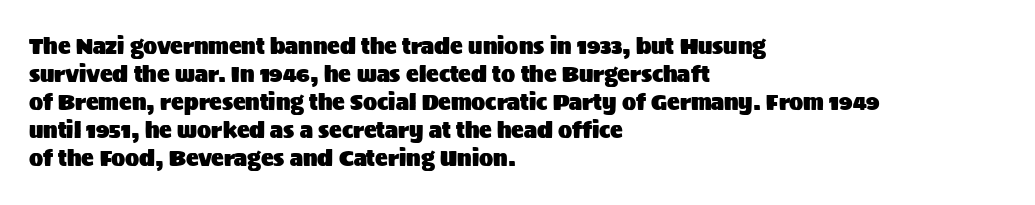
If you measured baseline to baseline, you'd find a middling distance. Descenders are the only things crossing below the line. The lines in this sample share a left origin and differ only in where they stop. Letter spacing: default. Quick note: not italic, upright.
